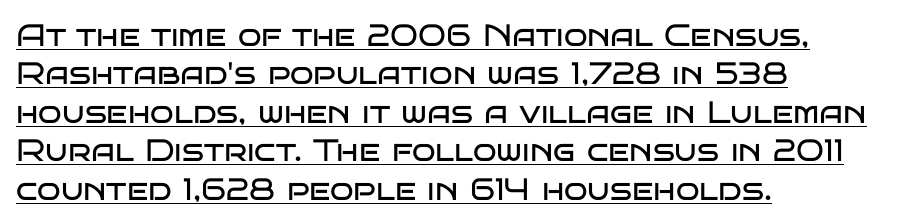
Q: Is the text bold? A: No.
Q: Is the text italic (slanted)? A: No, it is upright.
Q: Is the typeface a serif or a sans-serif typeface? A: Sans-serif.
Q: Is the text underlined? A: Yes.
Q: How is the paragraph aligned? A: Left-aligned.
Q: Is the spacing between letters normal or unusually wide? A: Normal.
Q: Width (condensed, normal, or wide)? A: Wide.
Q: Stroke contrast? A: Low.
Q: x-height? A: Large.
Q: Monospaced? A: No.
